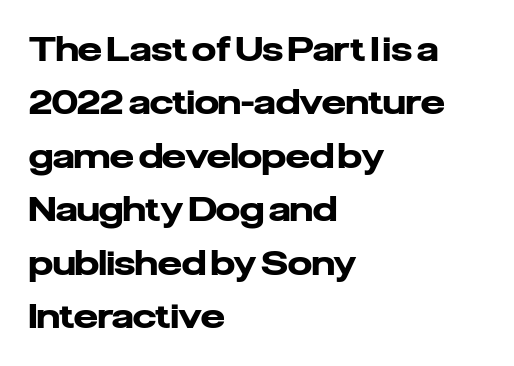
Character widths vary here, with narrow letters taking less room than wide ones. No extra tracking has been applied to these lines. Just letters on the line, the space beneath them empty. Honestly, the row spacing looks completely unremarkable. The face used here has the dense, thick strokes of a bold. The lines in this sample share a left origin and differ only in where they stop.
